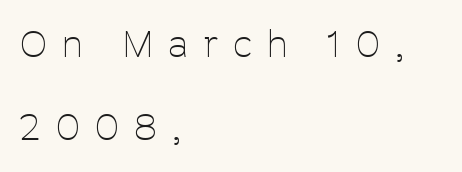
Summary of vertical rhythm: relaxed, with wide interline spacing. You could only call the tracking loose — the letters float apart. Each letter keeps its own natural width here, so spacing adapts to shape. These lines are set flush left with a ragged right edge. The foot of each line stays bare and open. The text was rendered using a sans face with plain stroke endings.
